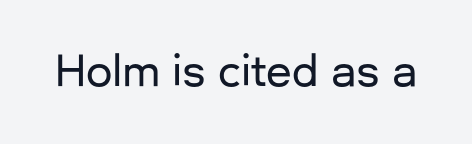
{"serif": "no", "italic": "no", "width": "normal", "stroke_contrast": "low", "x_height": "medium", "monospaced": "no", "underline": "no", "letter_spacing": "normal", "letter_spacing_em": 0.0, "glyph_px": 42}
